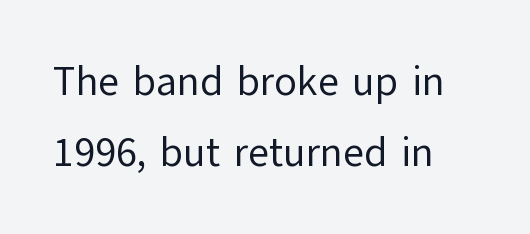
Q: Is the text bold? A: No.
Q: Is the text italic (slanted)? A: No, it is upright.
Q: Is the typeface a serif or a sans-serif typeface? A: Sans-serif.
Q: Is the text underlined? A: No.
Q: How is the paragraph aligned? A: Left-aligned.
Q: Is the spacing between letters normal or unusually wide? A: Normal.
Q: Width (condensed, normal, or wide)? A: Normal.
Q: Stroke contrast? A: Low.
Q: x-height? A: Medium.
Q: Monospaced? A: No.
